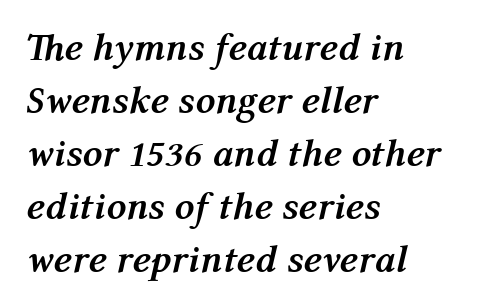
Q: Is the text bold? A: Yes.
Q: Is the text italic (slanted)? A: Yes, it leans right by about 12 degrees.
Q: Is the text underlined? A: No.
Q: How is the paragraph aligned? A: Left-aligned.
Q: Is the spacing between letters normal or unusually wide? A: Normal.
Q: Is the spacing between lines tight, normal or loose? A: Normal.
Q: Width (condensed, normal, or wide)? A: Normal.
Q: Stroke contrast? A: Medium.
Q: x-height? A: Medium.
Q: Monospaced? A: No.
